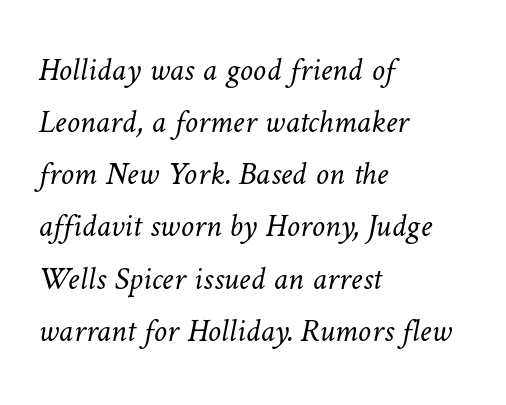
Q: Is the text bold? A: No.
Q: Is the text underlined? A: No.
Q: How is the paragraph aligned? A: Left-aligned.
Q: Is the spacing between letters normal or unusually wide? A: Normal.
Q: Is the spacing between lines tight, normal or loose? A: Normal.
Q: Width (condensed, normal, or wide)? A: Normal.
Q: Stroke contrast? A: Low.
Q: x-height? A: Medium.
Q: Monospaced? A: No.
